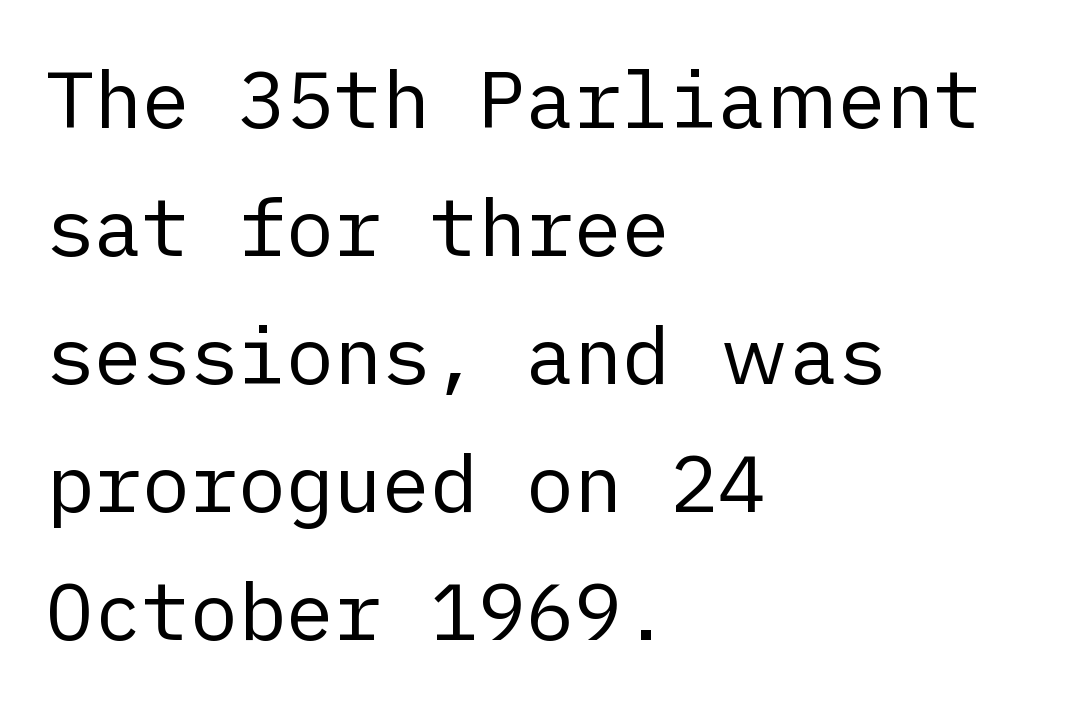
{"serif": "no", "italic": "no", "bold": "no", "weight": "regular", "width": "normal", "stroke_contrast": "low", "x_height": "medium", "underline": "no", "align": "left", "line_spacing": "normal", "line_spacing_ratio": 1.6, "letter_spacing": "normal", "letter_spacing_em": 0.0, "glyph_px": 80}
